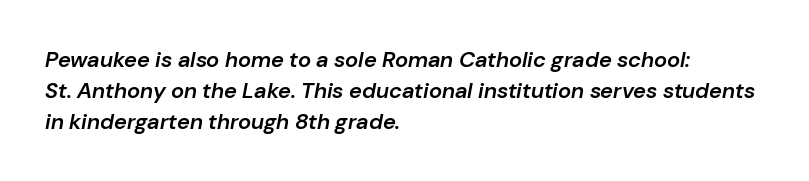
Is there much room between lines? A standard amount, neither cramped nor airy. Words float on clear page, feet unadorned. Default kerning and tracking; the words read as compact shapes. Italic: yes, the glyphs are oblique.
